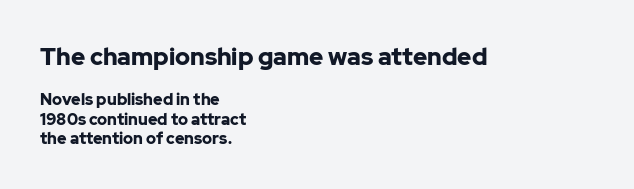
{"italic": "no", "bold": "yes", "underline": "no", "align": "left", "line_spacing_ratio": 1.21, "letter_spacing": "normal", "letter_spacing_em": 0.0, "larger_block": "first", "size_ratio": 1.5, "glyph_px": 24}
